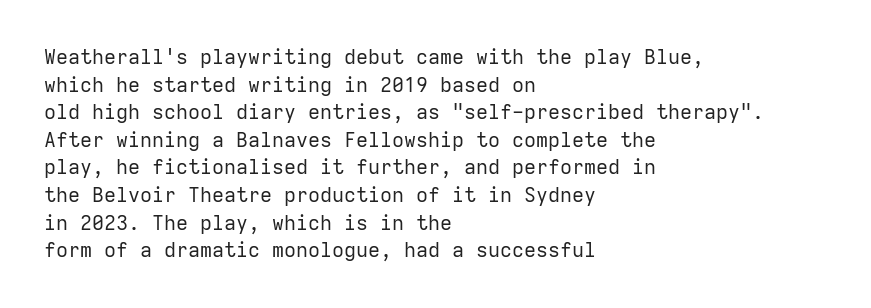
This rendering leaves character spacing at its baseline value. These lines stack with their left ends in a neat column. Reading down the column, the eye jumps a familiar distance to each next line. Stroke mass is kept to a normal reading level or below. Unlike italic type, these characters show no tilt at all. No word sits above an underline.
